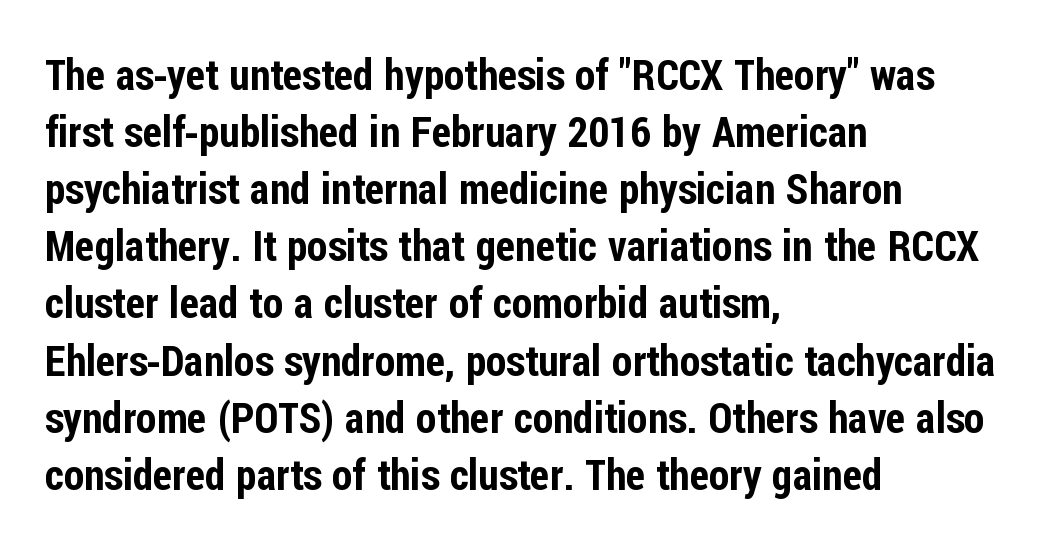
Q: Is the text italic (slanted)? A: No, it is upright.
Q: Is the typeface a serif or a sans-serif typeface? A: Sans-serif.
Q: Is the text underlined? A: No.
Q: How is the paragraph aligned? A: Left-aligned.
Q: Is the spacing between letters normal or unusually wide? A: Normal.
Q: Is the spacing between lines tight, normal or loose? A: Normal.
Q: Width (condensed, normal, or wide)? A: Condensed.
Q: Stroke contrast? A: Low.
Q: x-height? A: Medium.
Q: Monospaced? A: No.
